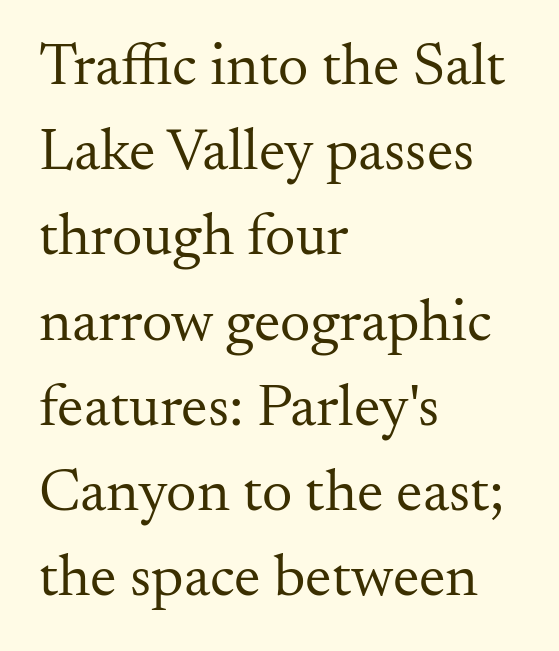
Q: Is the text bold? A: No.
Q: Is the text italic (slanted)? A: No, it is upright.
Q: Is the typeface a serif or a sans-serif typeface? A: Serif.
Q: Is the text underlined? A: No.
Q: How is the paragraph aligned? A: Left-aligned.
Q: Is the spacing between letters normal or unusually wide? A: Normal.
Q: Is the spacing between lines tight, normal or loose? A: Normal.
Q: Width (condensed, normal, or wide)? A: Normal.
Q: Stroke contrast? A: Medium.
Q: x-height? A: Small.
Q: Monospaced? A: No.
